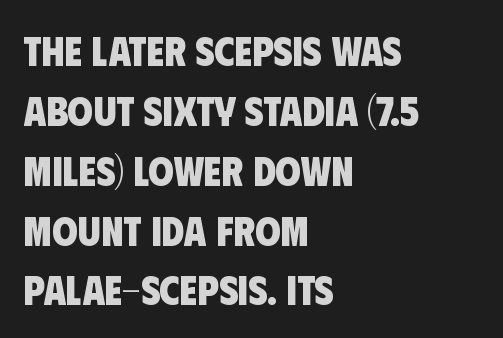
The image shows 41 px heavy, condensed sans-serif type; set left-aligned, normal line spacing (1.46x), normal letter spacing, not underlined; low stroke contrast and a large x-height.
